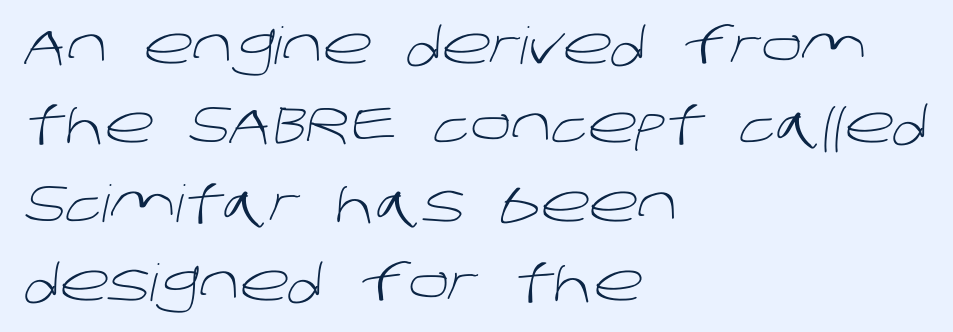
Looks like regular typesetting: each glyph gets only the width it needs. Stroke mass is kept to a normal reading level or below. Line spacing here is normal. Nobody touched the tracking dial on this one. The rendering shows plain stroke endings on the letterforms — a sans-serif design. Teacher's note: observe the even left margin — that is flush-left alignment.
